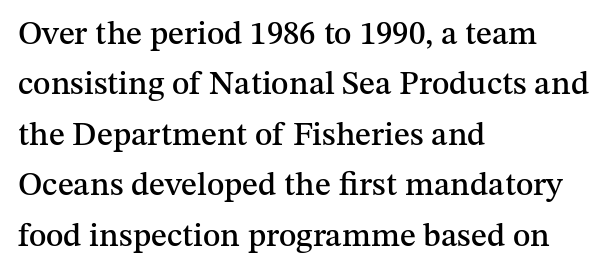
The paragraph has a hard left edge and a soft right edge. Think of a printed novel: that variable character pitch is what you see here. A roman cut, with each character standing at attention. Successive baselines arrive at the customary interval. Compared with typical body copy, the letter spacing here is the same. Typographically, this falls in the serif category.
